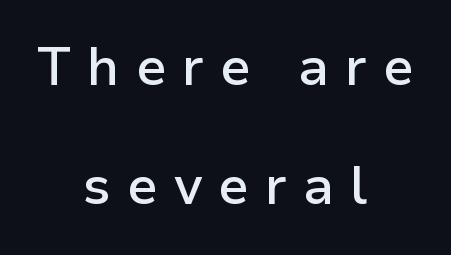
{"serif": "no", "italic": "no", "bold": "semi", "weight": "semibold", "width": "normal", "stroke_contrast": "low", "x_height": "medium", "monospaced": "no", "underline": "no", "align": "center", "line_spacing": "loose", "line_spacing_ratio": 2.25, "letter_spacing": "wide", "letter_spacing_em": 0.3, "glyph_px": 53}
